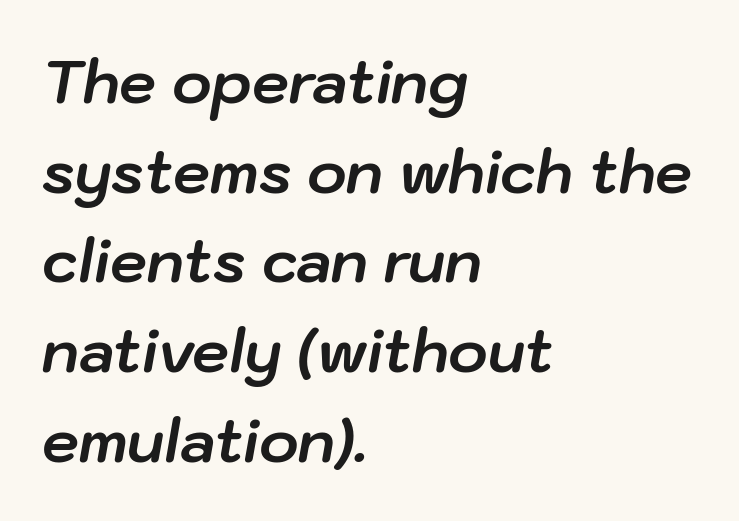
Q: Is the text bold? A: Yes.
Q: Is the text italic (slanted)? A: Yes, it leans right by about 10 degrees.
Q: Is the text underlined? A: No.
Q: How is the paragraph aligned? A: Left-aligned.
Q: Is the spacing between letters normal or unusually wide? A: Normal.
Q: Is the spacing between lines tight, normal or loose? A: Normal.
Q: Width (condensed, normal, or wide)? A: Normal.
Q: Stroke contrast? A: Low.
Q: x-height? A: Medium.
Q: Monospaced? A: No.
